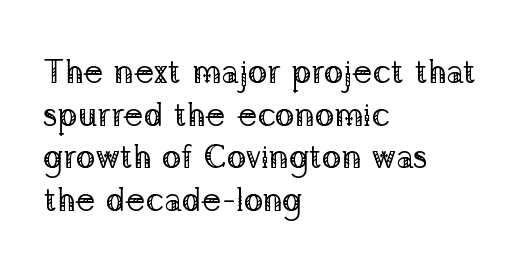
Q: Is the text bold? A: No.
Q: Is the text italic (slanted)? A: No, it is upright.
Q: Is the typeface a serif or a sans-serif typeface? A: Serif.
Q: Is the text underlined? A: No.
Q: How is the paragraph aligned? A: Left-aligned.
Q: Is the spacing between letters normal or unusually wide? A: Normal.
Q: Is the spacing between lines tight, normal or loose? A: Normal.
Q: Width (condensed, normal, or wide)? A: Normal.
Q: Stroke contrast? A: Low.
Q: x-height? A: Medium.
Q: Monospaced? A: No.
